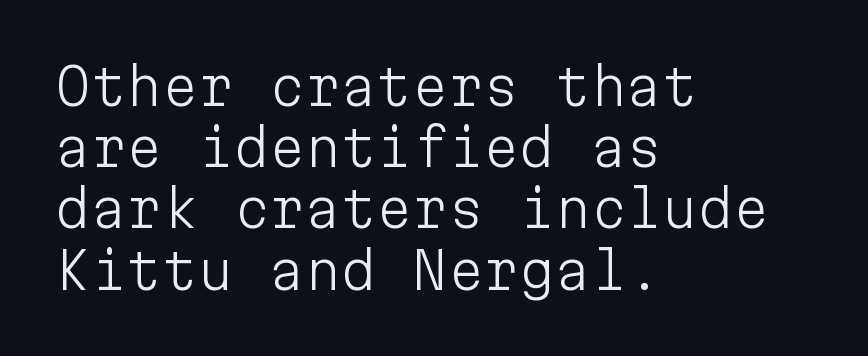
The image shows 51 px light sans-serif type, upright, monospaced; set left-aligned, line spacing 1.2x, normal letter spacing, not underlined; low stroke contrast and a medium x-height.
